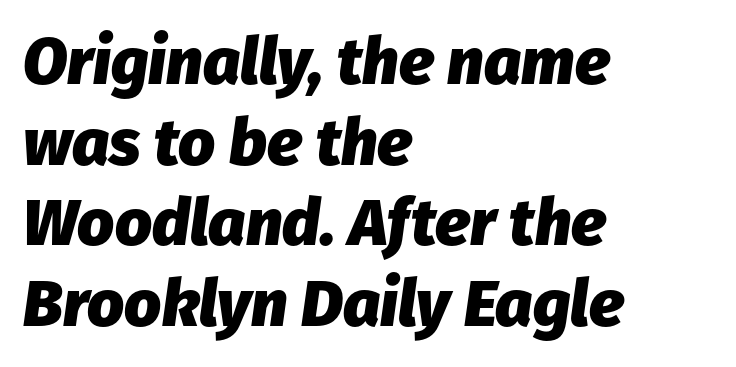
{"italic": "yes", "lean": "right", "slant_degrees": 8, "bold": "yes", "weight": "heavy", "width": "normal", "stroke_contrast": "low", "x_height": "medium", "monospaced": "no", "underline": "no", "align": "left", "line_spacing_ratio": 1.24, "letter_spacing": "normal", "letter_spacing_em": 0.0, "glyph_px": 65}
